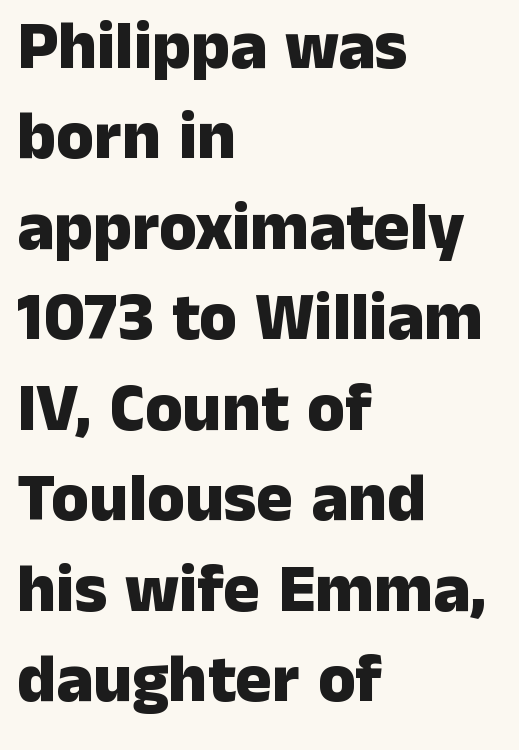
Q: Is the text bold? A: Yes.
Q: Is the text italic (slanted)? A: No, it is upright.
Q: Is the typeface a serif or a sans-serif typeface? A: Sans-serif.
Q: Is the text underlined? A: No.
Q: How is the paragraph aligned? A: Left-aligned.
Q: Is the spacing between letters normal or unusually wide? A: Normal.
Q: Is the spacing between lines tight, normal or loose? A: Normal.
Q: Width (condensed, normal, or wide)? A: Normal.
Q: Stroke contrast? A: Low.
Q: x-height? A: Medium.
Q: Monospaced? A: No.
